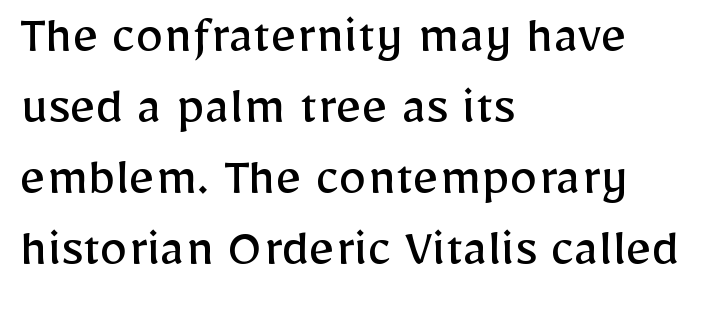
The image shows 56 px regular-weight sans-serif type, upright; set left-aligned, normal line spacing (1.27x), normal letter spacing, not underlined; low stroke contrast and a medium x-height.
